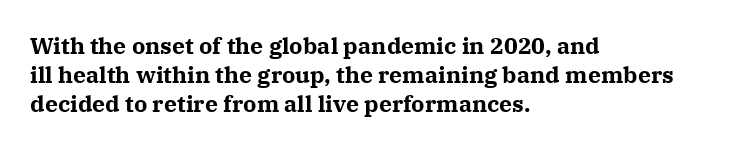
Q: Is the text bold? A: Yes.
Q: Is the text italic (slanted)? A: No, it is upright.
Q: Is the text underlined? A: No.
Q: How is the paragraph aligned? A: Left-aligned.
Q: Is the spacing between letters normal or unusually wide? A: Normal.
Q: Is the spacing between lines tight, normal or loose? A: Normal.
